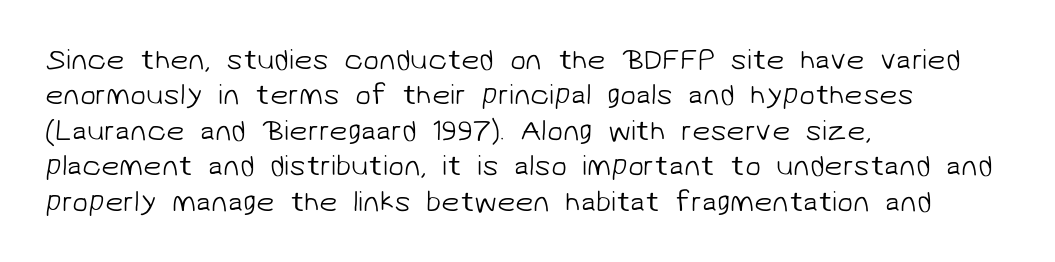
{"serif": "no", "bold": "no", "weight": "light", "width": "normal", "stroke_contrast": "low", "x_height": "medium", "monospaced": "no", "underline": "no", "align": "left", "line_spacing_ratio": 1.22, "letter_spacing": "normal", "letter_spacing_em": 0.0, "glyph_px": 29}
